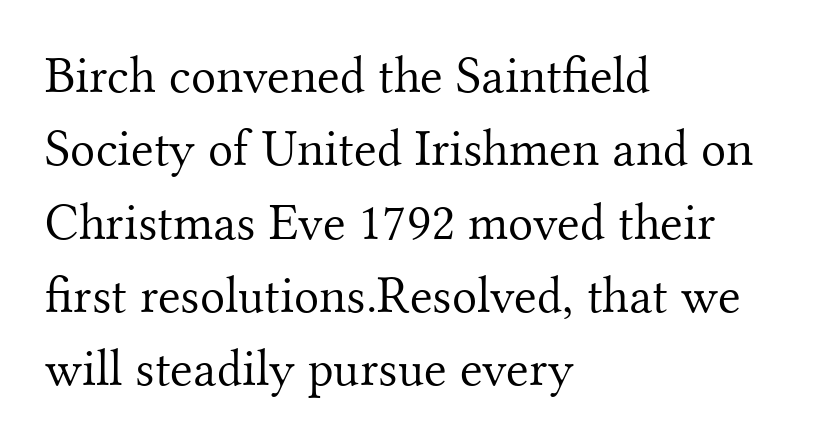
The image shows 52 px light serif type, upright; set left-aligned, normal line spacing (1.41x), normal letter spacing, not underlined; medium stroke contrast and a small x-height.
